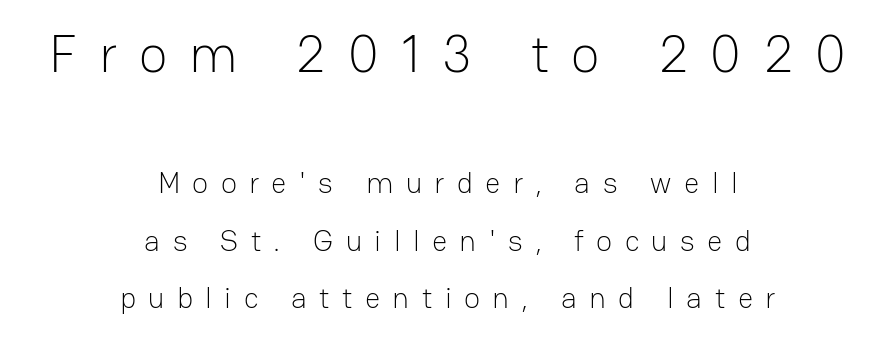
The image shows 53 px light sans-serif type, upright; set centered, loose line spacing (1.92x), unusually wide letter spacing (+0.41 em), not underlined; the first (top) block is 1.77x larger; low stroke contrast and a medium x-height.
